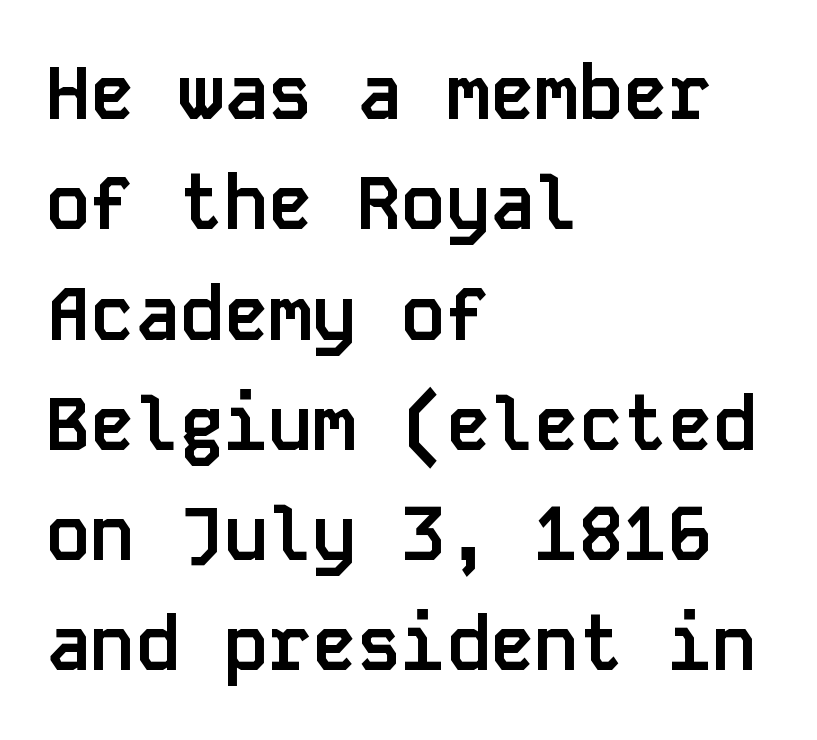
Q: Is the text bold? A: Yes.
Q: Is the text italic (slanted)? A: No, it is upright.
Q: Is the typeface a serif or a sans-serif typeface? A: Sans-serif.
Q: Is the text underlined? A: No.
Q: How is the paragraph aligned? A: Left-aligned.
Q: Is the spacing between letters normal or unusually wide? A: Normal.
Q: Is the spacing between lines tight, normal or loose? A: Normal.
Q: Width (condensed, normal, or wide)? A: Normal.
Q: Stroke contrast? A: Low.
Q: x-height? A: Large.
Q: Monospaced? A: Yes.
